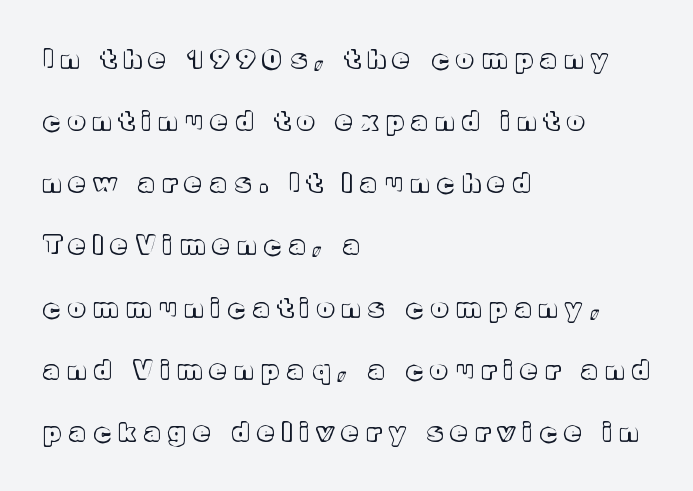
{"italic": "no", "underline": "no", "align": "left", "line_spacing": "loose", "line_spacing_ratio": 2.39, "letter_spacing": "wide", "letter_spacing_em": 0.33, "glyph_px": 26}
